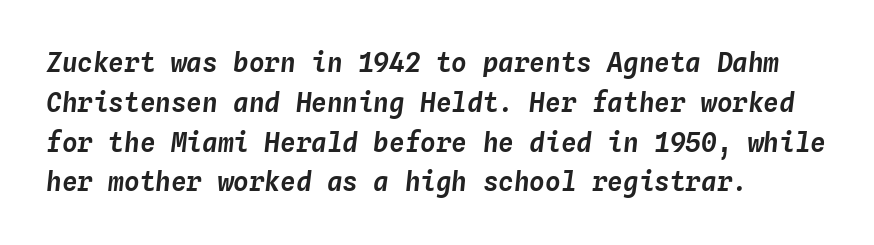
The image shows 26 px text type, italic (leaning right); set left-aligned, normal line spacing (1.53x), normal letter spacing, not underlined.
